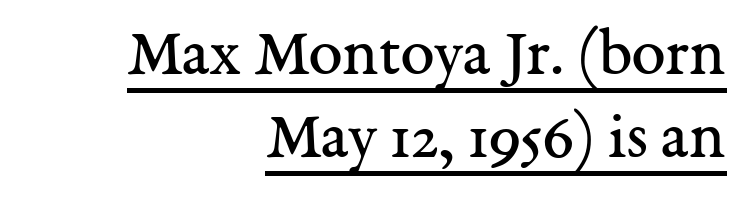
The image shows 68 px regular-weight serif type, upright; set right-aligned, line spacing 1.22x, normal letter spacing, underlined; medium stroke contrast and a medium x-height.
